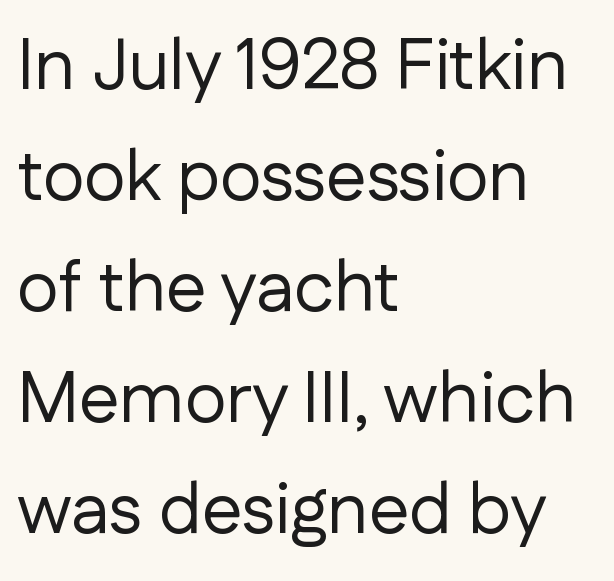
The image shows 72 px regular-weight sans-serif type, upright; set left-aligned, normal line spacing (1.54x), normal letter spacing, not underlined; low stroke contrast and a medium x-height.
